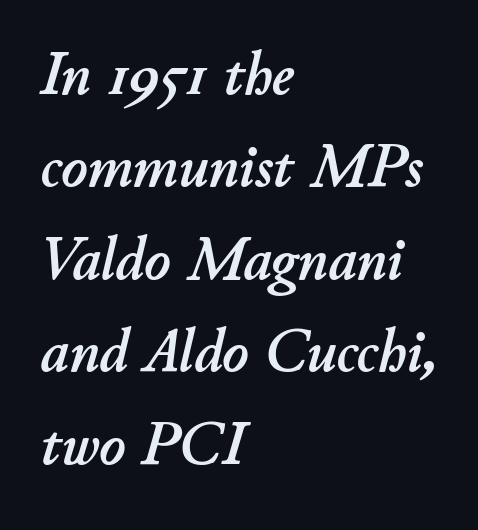
{"italic": "yes", "lean": "right", "slant_degrees": 11, "width": "normal", "stroke_contrast": "low", "x_height": "small", "monospaced": "no", "underline": "no", "align": "left", "line_spacing": "normal", "line_spacing_ratio": 1.49, "letter_spacing": "normal", "letter_spacing_em": 0.0, "glyph_px": 62}
